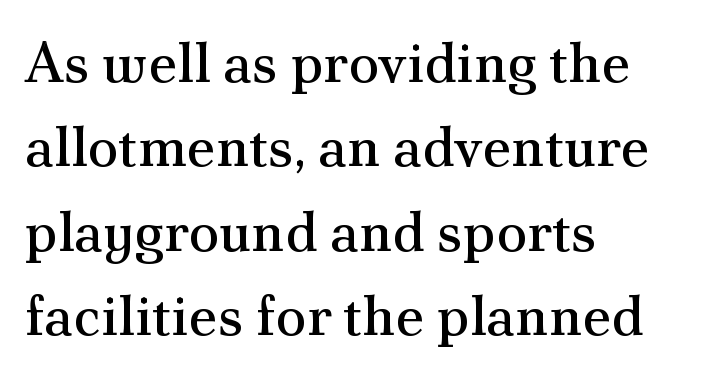
{"serif": "yes", "italic": "no", "bold": "no", "weight": "regular", "width": "normal", "stroke_contrast": "medium", "x_height": "small", "monospaced": "no", "underline": "no", "align": "left", "line_spacing": "normal", "line_spacing_ratio": 1.48, "letter_spacing": "normal", "letter_spacing_em": 0.0, "glyph_px": 57}
